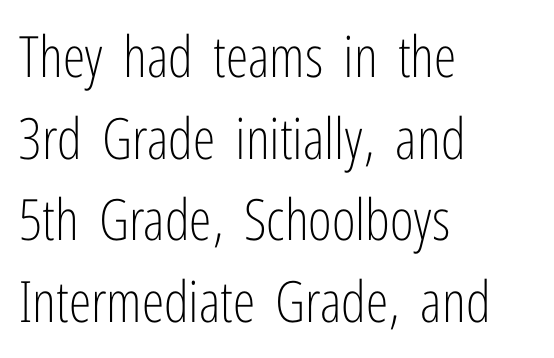
{"serif": "no", "italic": "no", "bold": "no", "weight": "light", "width": "condensed", "stroke_contrast": "low", "x_height": "medium", "monospaced": "no", "underline": "no", "align": "left", "line_spacing": "normal", "line_spacing_ratio": 1.43, "letter_spacing": "normal", "letter_spacing_em": 0.0, "glyph_px": 57}
